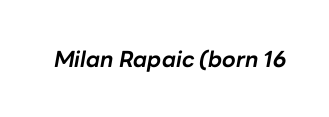
Short note: letters normally spaced. Italic: yes, the glyphs are oblique. Beneath every word, the page is bare. Compared with an ordinary text face, these strokes are far heavier — a full bold.
